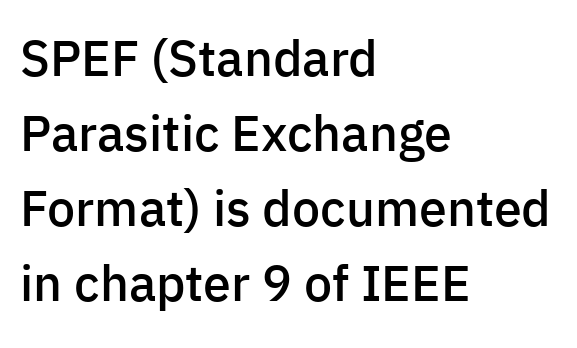
The image shows 50 px semibold sans-serif type, upright; set left-aligned, normal line spacing (1.5x), normal letter spacing, not underlined; low stroke contrast and a medium x-height.
